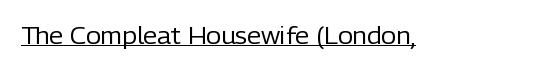
Q: Is the text bold? A: No.
Q: Is the text italic (slanted)? A: No, it is upright.
Q: Is the text underlined? A: Yes.
Q: Is the spacing between letters normal or unusually wide? A: Normal.
